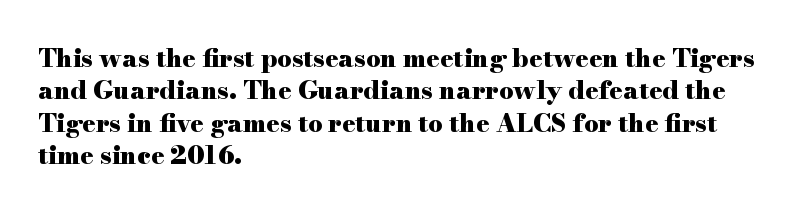
{"italic": "no", "bold": "yes", "underline": "no", "align": "left", "line_spacing": "normal", "line_spacing_ratio": 1.3, "letter_spacing": "normal", "letter_spacing_em": 0.0, "glyph_px": 25}
